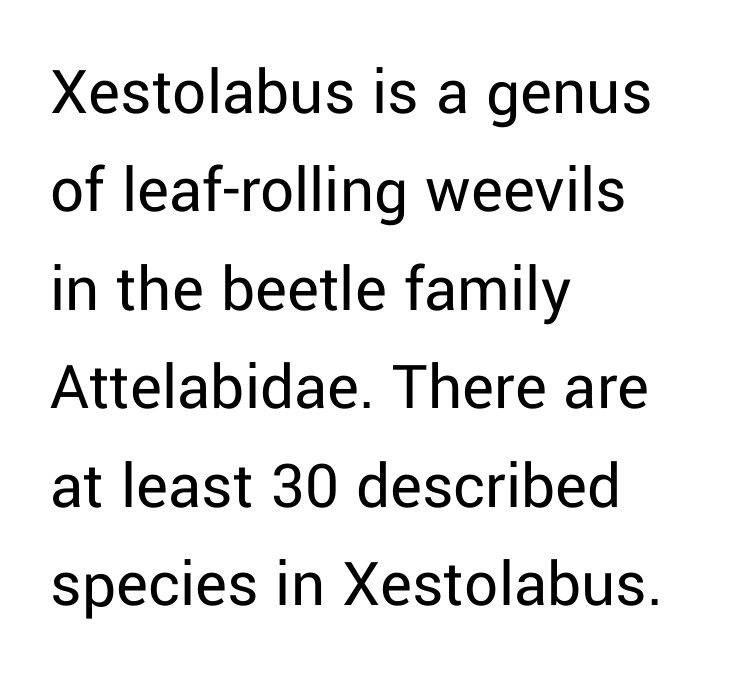
Are there feet on the stems? There aren't — it's a sans. It's the straight-up-and-down kind of type. The typeface has the unassuming heft of standard copy or less. Each letter keeps its own natural width here, so spacing adapts to shape. Observe the ordinary spacing: letters are neighbours, not strangers.
